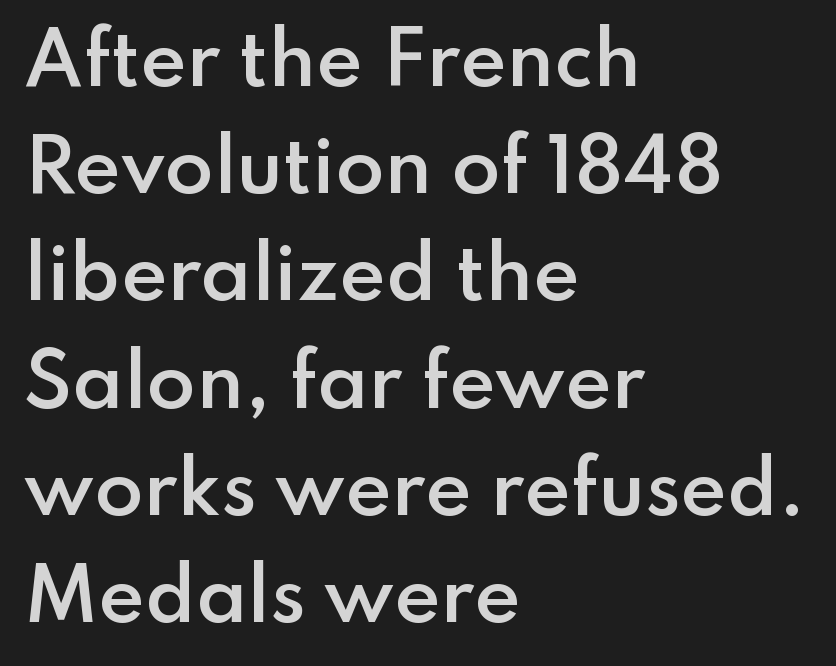
Q: Is the text bold? A: Semi-bold.
Q: Is the text italic (slanted)? A: No, it is upright.
Q: Is the typeface a serif or a sans-serif typeface? A: Sans-serif.
Q: Is the text underlined? A: No.
Q: How is the paragraph aligned? A: Left-aligned.
Q: Is the spacing between letters normal or unusually wide? A: Normal.
Q: Is the spacing between lines tight, normal or loose? A: Normal.
Q: Width (condensed, normal, or wide)? A: Normal.
Q: Stroke contrast? A: Low.
Q: x-height? A: Small.
Q: Monospaced? A: No.
